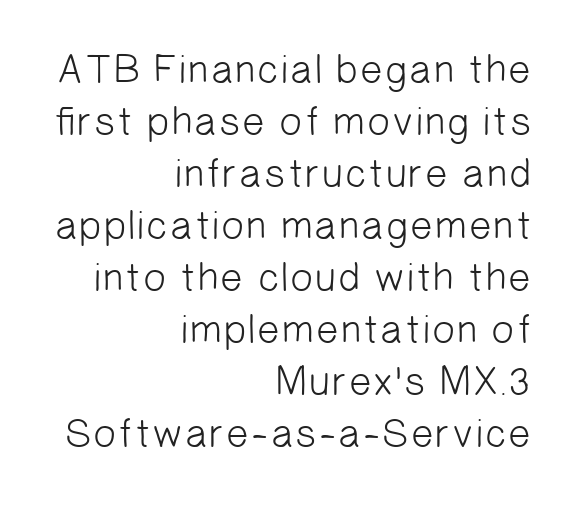
Heaviness? Minimal to ordinary, like unemphasized prose. A typesetter would call this leading conventional body-copy spacing. Look at the bottom of the vertical strokes: they stop flat, with no serifs. Students, note that the glyphs here touch the page at normal intervals. Spacing verdict: proportional, widths tailored to each character.
